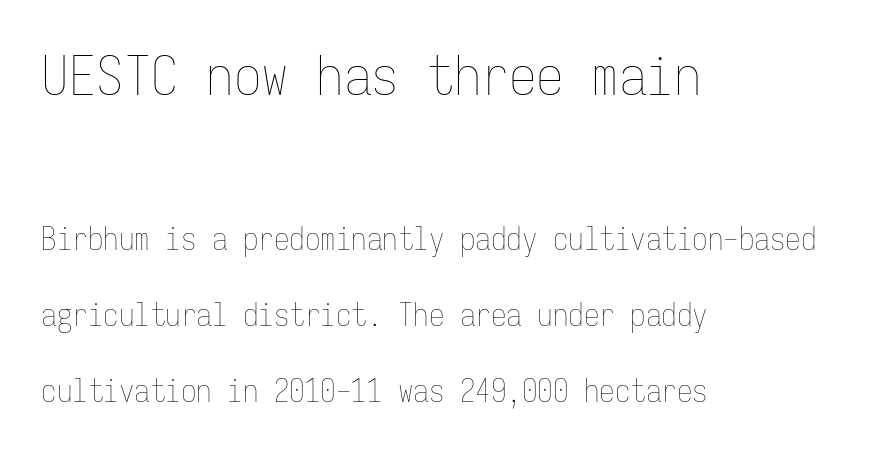
{"italic": "no", "bold": "no", "weight": "thin", "width": "condensed", "stroke_contrast": "low", "x_height": "medium", "monospaced": "yes", "underline": "no", "align": "left", "line_spacing": "loose", "line_spacing_ratio": 2.45, "letter_spacing": "normal", "letter_spacing_em": 0.0, "larger_block": "first", "size_ratio": 1.77, "glyph_px": 55}
